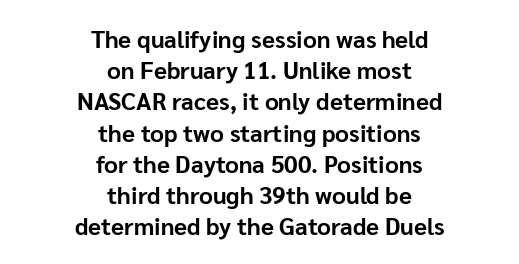
Normally led — the rows are evenly, conventionally spaced. Each line is balanced around a shared central axis. Decoration check: the copy has no underline. The specimen reads as upright at a glance. These lines keep a tight, regular rhythm from letter to letter.
